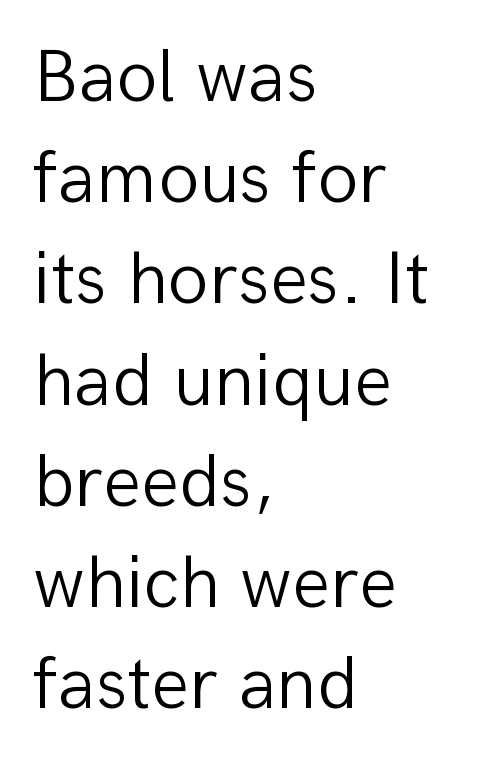
The image shows 75 px light sans-serif type, upright; set left-aligned, normal line spacing (1.35x), normal letter spacing, not underlined; low stroke contrast and a medium x-height.
